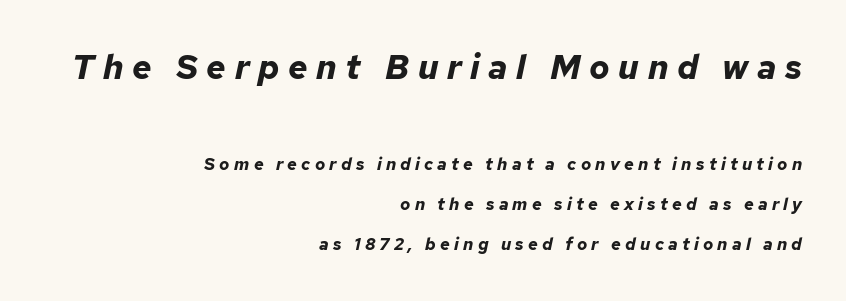
Q: Is the text bold? A: Yes.
Q: Is the text italic (slanted)? A: Yes, it leans right by about 12 degrees.
Q: Is the text underlined? A: No.
Q: How is the paragraph aligned? A: Right-aligned.
Q: Is the spacing between letters normal or unusually wide? A: Unusually wide.
Q: Is the spacing between lines tight, normal or loose? A: Loose.
Q: Which block of text is set in a larger size, the first (top) or the second (bottom)? A: The first (top) one.
Q: Width (condensed, normal, or wide)? A: Normal.
Q: Stroke contrast? A: Low.
Q: x-height? A: Medium.
Q: Monospaced? A: No.
